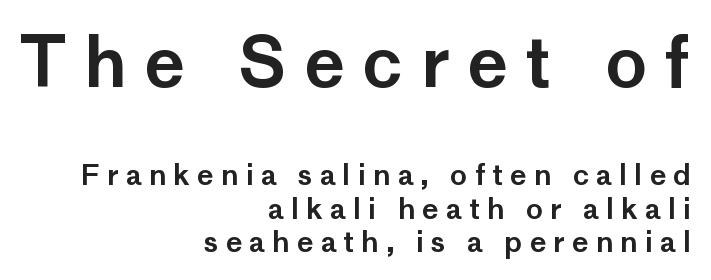
Bare-footed words on every line. Stroke terminals: plain, sans-serif. Here the glyphs are tracked loosely, breaking word shapes into spaced letters. Look at the glyph heights: the upper group is clearly the bigger setting.
